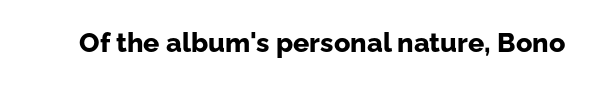
{"italic": "no", "bold": "yes", "underline": "no", "letter_spacing": "normal", "letter_spacing_em": 0.0, "glyph_px": 27}
